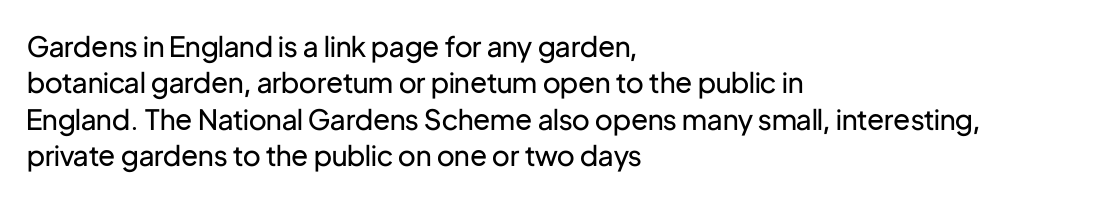
The tracking reads as untouched default to a designer's eye. The letters advance in unequal steps, a hallmark of proportional type. Typographically, this falls in the sans-serif category. Underlining? Definitely not there. The lines in this sample share a left origin and differ only in where they stop. Quick note: interline space is typical.
